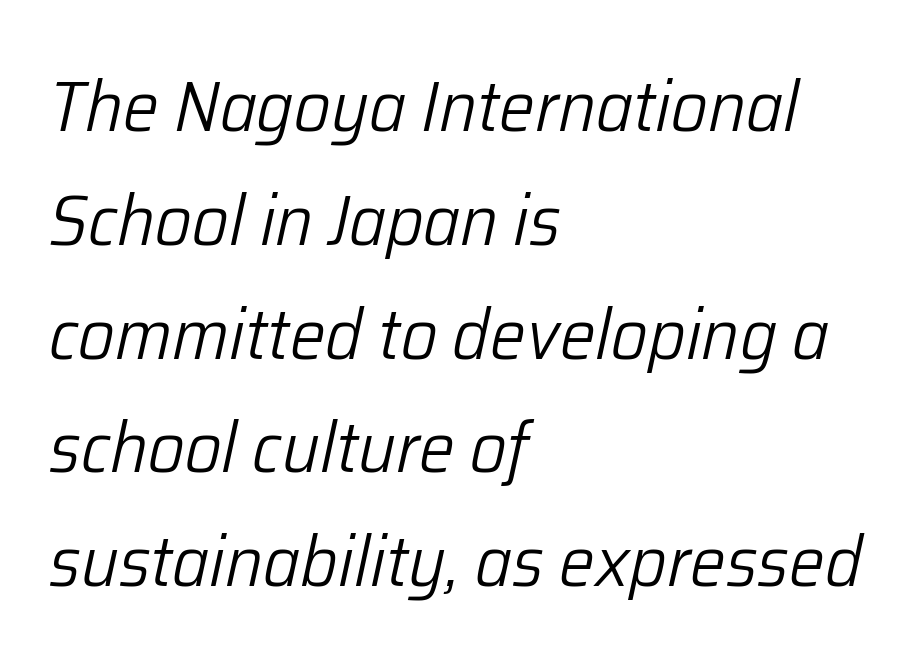
The image shows 72 px light type, italic (leaning right); set left-aligned, normal line spacing (1.58x), normal letter spacing, not underlined; low stroke contrast and a medium x-height.
